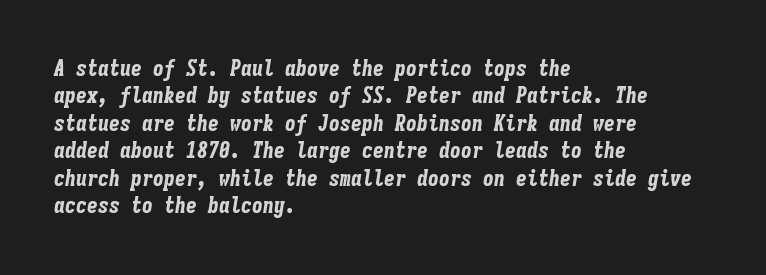
Q: Is the text bold? A: Yes.
Q: Is the text italic (slanted)? A: Yes, it leans right by about 9 degrees.
Q: Is the text underlined? A: No.
Q: How is the paragraph aligned? A: Left-aligned.
Q: Is the spacing between letters normal or unusually wide? A: Normal.
Q: Is the spacing between lines tight, normal or loose? A: Normal.
